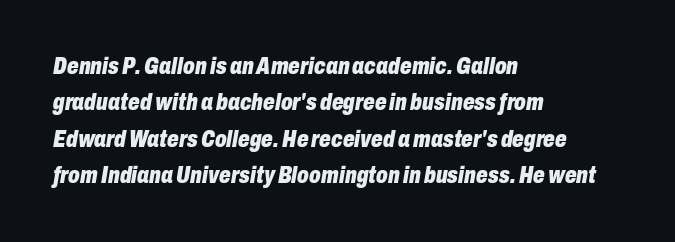
Check under the words: just untouched page. Compared with an ordinary text face, these strokes are far heavier — a full bold. Italic? Definitely — the glyphs are oblique. Each line starts at the same left margin while the right side varies.
